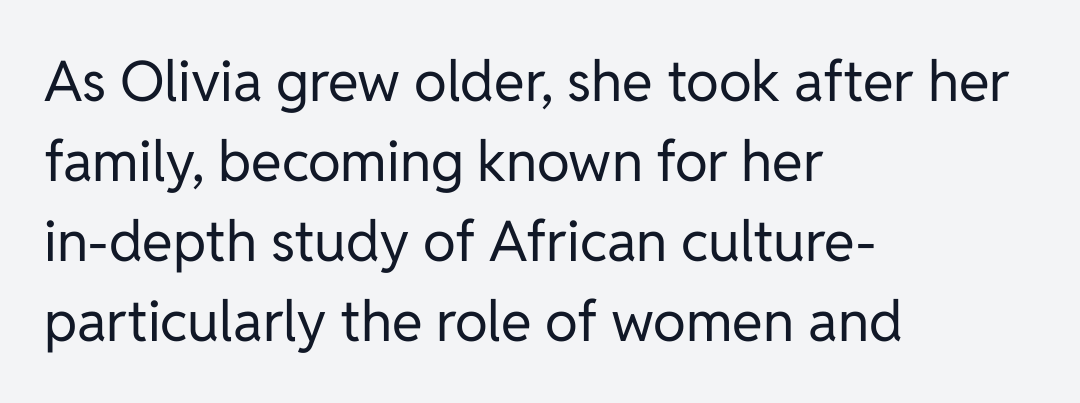
{"serif": "no", "italic": "no", "bold": "no", "weight": "regular", "width": "normal", "stroke_contrast": "low", "x_height": "medium", "monospaced": "no", "underline": "no", "align": "left", "line_spacing": "normal", "line_spacing_ratio": 1.43, "letter_spacing": "normal", "letter_spacing_em": 0.0, "glyph_px": 56}
